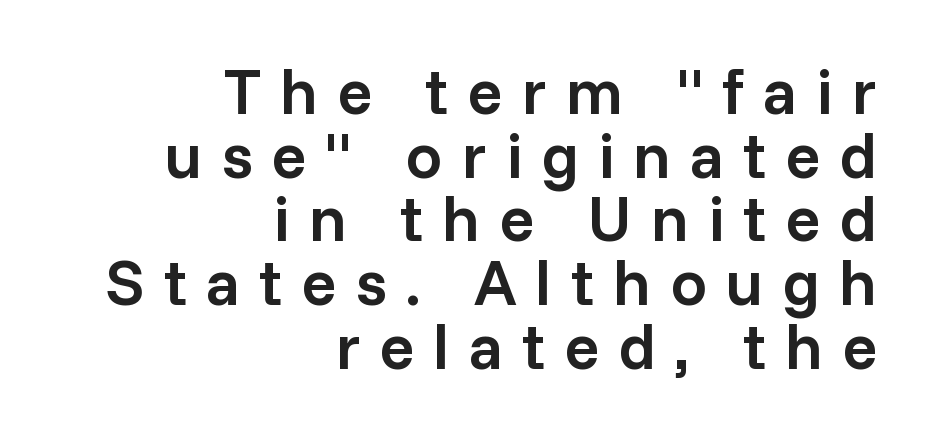
The image shows 65 px semibold sans-serif type, upright; set right-aligned, tight line spacing (0.98x), unusually wide letter spacing (+0.29 em), not underlined; low stroke contrast and a medium x-height.
